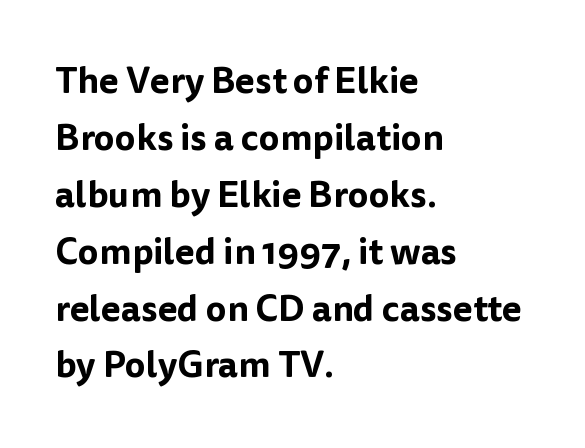
Q: Is the text italic (slanted)? A: No, it is upright.
Q: Is the typeface a serif or a sans-serif typeface? A: Sans-serif.
Q: Is the text underlined? A: No.
Q: How is the paragraph aligned? A: Left-aligned.
Q: Is the spacing between letters normal or unusually wide? A: Normal.
Q: Is the spacing between lines tight, normal or loose? A: Normal.
Q: Width (condensed, normal, or wide)? A: Normal.
Q: Stroke contrast? A: Low.
Q: x-height? A: Medium.
Q: Monospaced? A: No.
